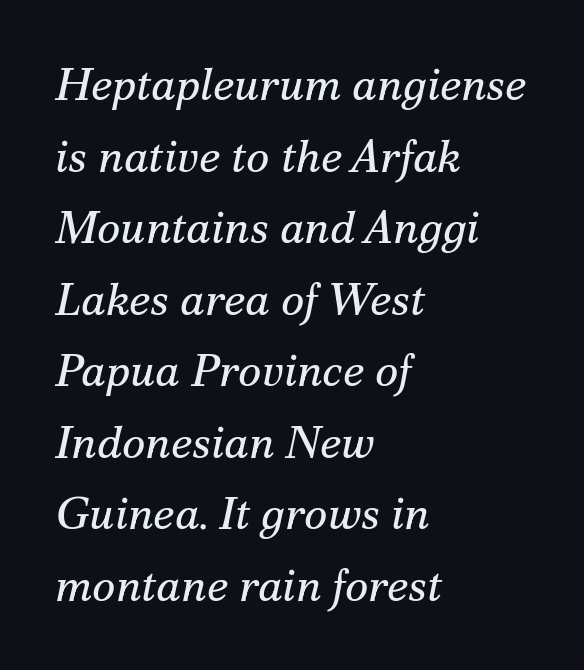
Each letter's strokes conclude with small projecting serifs. How would I describe the line gaps? Plain and ordinary. Looks like regular typesetting: each glyph gets only the width it needs. In CSS terms this would be text-align: left.
